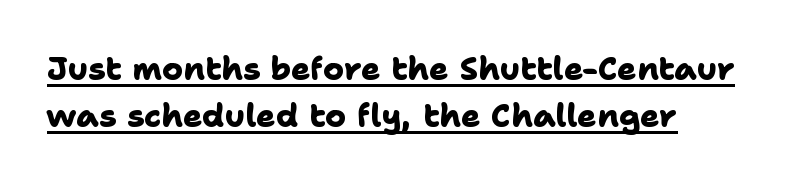
Note the varied advance widths — an 'i' is clearly narrower than an 'm'. Its strokes are broad and dark, the hallmark of bold type. Notice how a bar underscores the lettering throughout. Line spacing here is normal.
